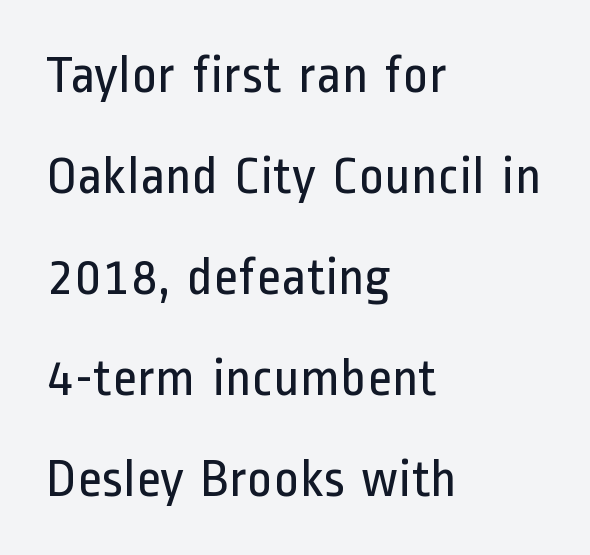
{"serif": "no", "italic": "no", "bold": "no", "weight": "regular", "width": "condensed", "stroke_contrast": "low", "x_height": "medium", "monospaced": "no", "underline": "no", "align": "left", "line_spacing_ratio": 1.87, "letter_spacing": "normal", "letter_spacing_em": 0.0, "glyph_px": 54}
